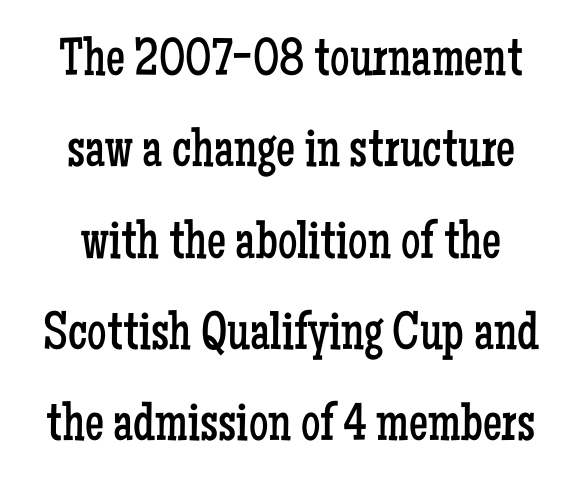
{"serif": "yes", "italic": "no", "bold": "no", "weight": "regular", "width": "condensed", "stroke_contrast": "low", "x_height": "medium", "monospaced": "no", "underline": "no", "line_spacing": "normal", "line_spacing_ratio": 1.69, "letter_spacing": "normal", "letter_spacing_em": 0.0, "glyph_px": 54}
